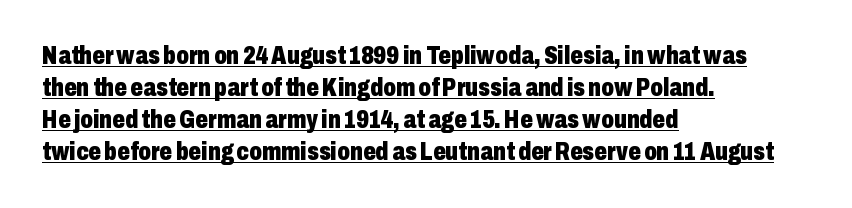
{"italic": "no", "bold": "yes", "underline": "yes", "align": "left", "line_spacing": "normal", "line_spacing_ratio": 1.28, "letter_spacing": "normal", "letter_spacing_em": 0.0, "glyph_px": 25}
